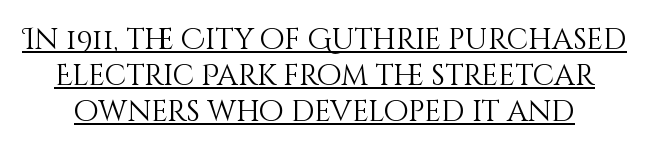
{"italic": "no", "bold": "no", "weight": "light", "width": "normal", "stroke_contrast": "medium", "x_height": "large", "monospaced": "no", "underline": "yes", "line_spacing_ratio": 1.24, "letter_spacing": "normal", "letter_spacing_em": 0.0, "glyph_px": 29}
